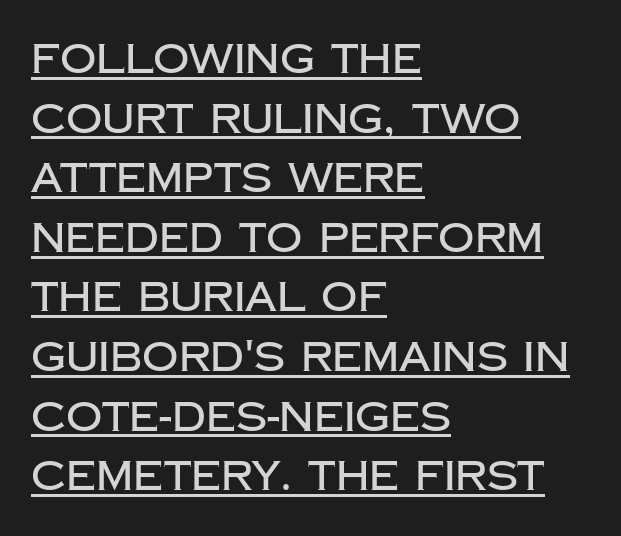
The image shows 40 px sans-serif type, upright; set left-aligned, normal line spacing (1.49x), normal letter spacing, underlined; low stroke contrast and a large x-height.
